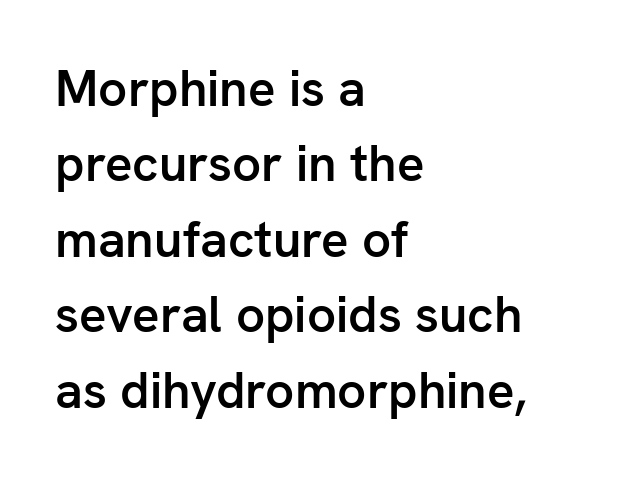
All the whitespace from short lines collects on the right. The letterforms sit shoulder to shoulder at normal distance. The foot of each line stays bare and open. Vertically, the passage feels balanced, rows spaced as you'd expect. What weight is shown? A semibold, between regular and bold. Character widths vary here, with narrow letters taking less room than wide ones.
